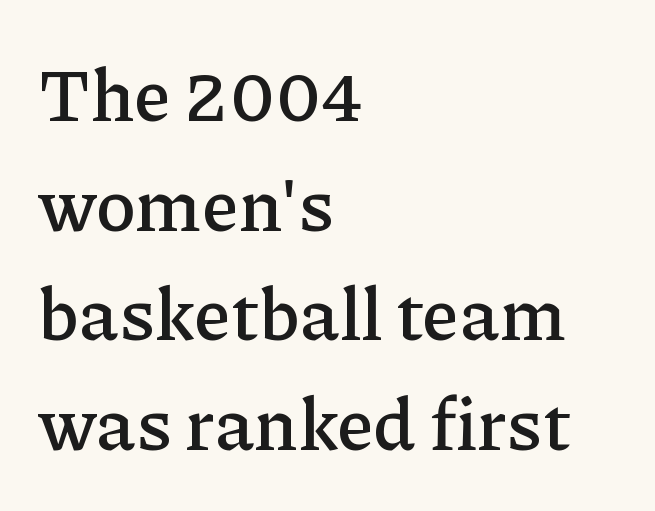
{"serif": "yes", "italic": "no", "width": "normal", "stroke_contrast": "low", "x_height": "medium", "monospaced": "no", "underline": "no", "align": "left", "line_spacing": "normal", "line_spacing_ratio": 1.48, "letter_spacing": "normal", "letter_spacing_em": 0.0, "glyph_px": 74}
